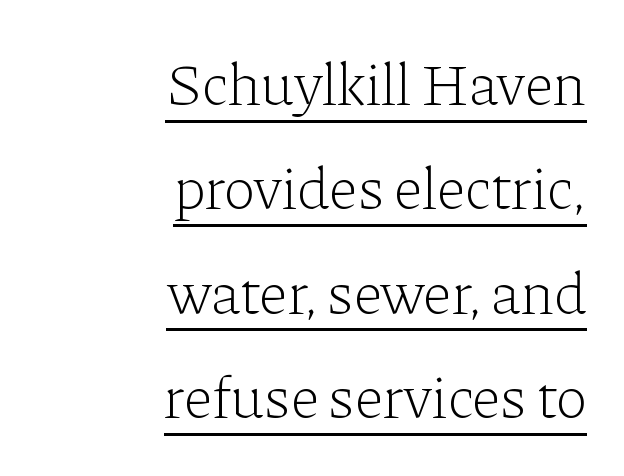
Q: Is the text bold? A: No.
Q: Is the text italic (slanted)? A: No, it is upright.
Q: Is the typeface a serif or a sans-serif typeface? A: Serif.
Q: Is the text underlined? A: Yes.
Q: How is the paragraph aligned? A: Right-aligned.
Q: Is the spacing between letters normal or unusually wide? A: Normal.
Q: Width (condensed, normal, or wide)? A: Normal.
Q: Stroke contrast? A: Low.
Q: x-height? A: Medium.
Q: Monospaced? A: No.
